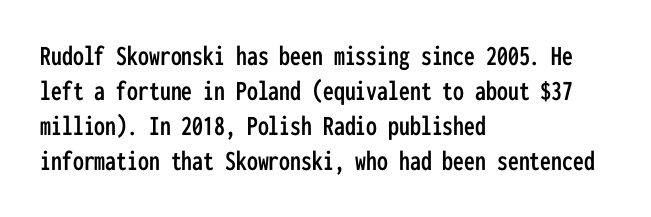
The image shows 29 px condensed sans-serif type, upright, monospaced; set left-aligned, line spacing 1.21x, normal letter spacing, not underlined; low stroke contrast and a medium x-height.
